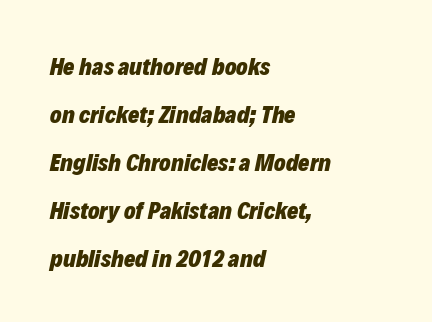
{"italic": "yes", "lean": "right", "slant_degrees": 12, "bold": "yes", "underline": "no", "align": "left", "line_spacing": "loose", "line_spacing_ratio": 2.0, "letter_spacing": "normal", "letter_spacing_em": 0.0, "glyph_px": 24}
